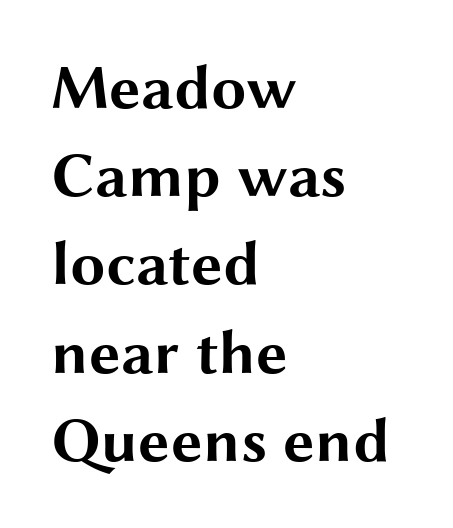
The leading is moderate, giving the passage an even texture. Here the designer chose a conventional face with non-uniform glyph widths. This is sans-serif lettering, the kind often seen on screens and signage. Stroke thickness is high; the sample reads as a true bold.
